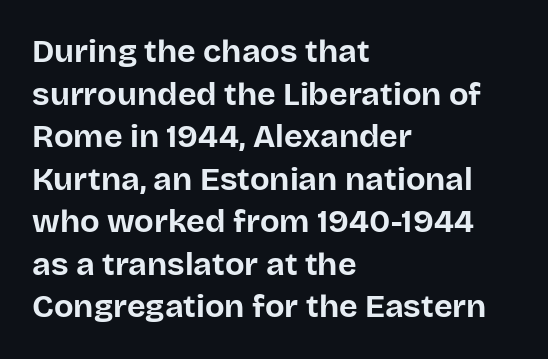
{"serif": "no", "italic": "no", "bold": "yes", "weight": "bold", "width": "normal", "stroke_contrast": "low", "x_height": "large", "monospaced": "no", "underline": "no", "align": "left", "line_spacing": "normal", "line_spacing_ratio": 1.33, "letter_spacing": "normal", "letter_spacing_em": 0.0, "glyph_px": 32}
